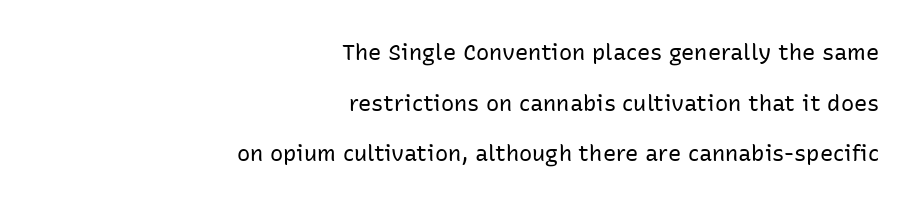
Q: Is the text bold? A: No.
Q: Is the text italic (slanted)? A: No, it is upright.
Q: Is the text underlined? A: No.
Q: How is the paragraph aligned? A: Right-aligned.
Q: Is the spacing between letters normal or unusually wide? A: Normal.
Q: Is the spacing between lines tight, normal or loose? A: Loose.
